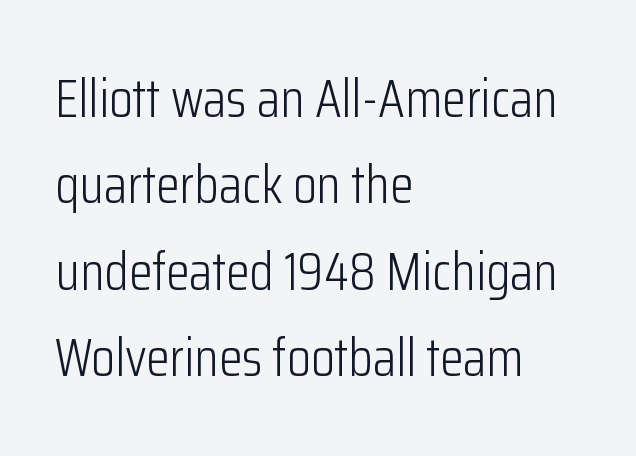
Varying glyph widths throughout — classic text-font behaviour. Each row of text sits above clean, open space. Caption: standard tracking, unaltered. Regarding leading, the lines here are spaced in the standard way. Regarding serifs, this sample does without them.
